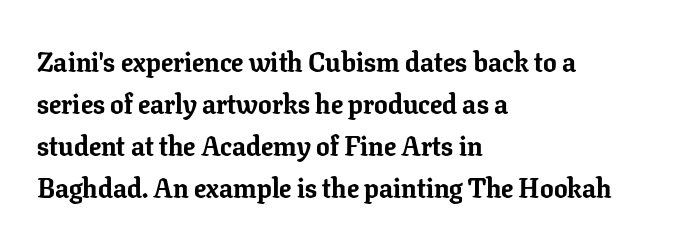
{"italic": "no", "bold": "yes", "underline": "no", "align": "left", "line_spacing": "normal", "line_spacing_ratio": 1.56, "letter_spacing": "normal", "letter_spacing_em": 0.0, "glyph_px": 27}
